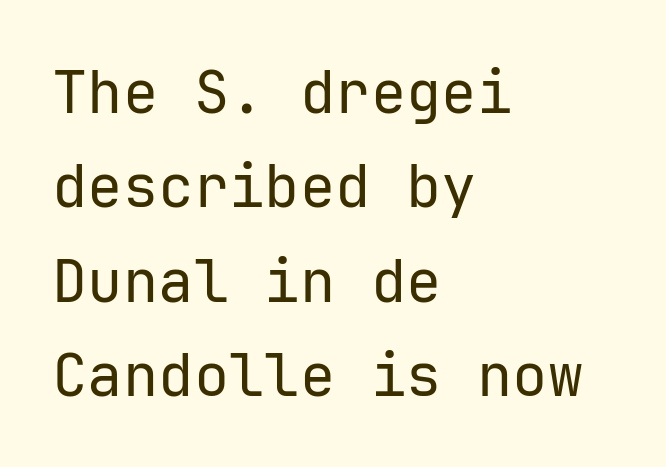
The image shows 59 px regular-weight sans-serif type, upright, monospaced; set left-aligned, normal line spacing (1.6x), normal letter spacing, not underlined; low stroke contrast and a medium x-height.
